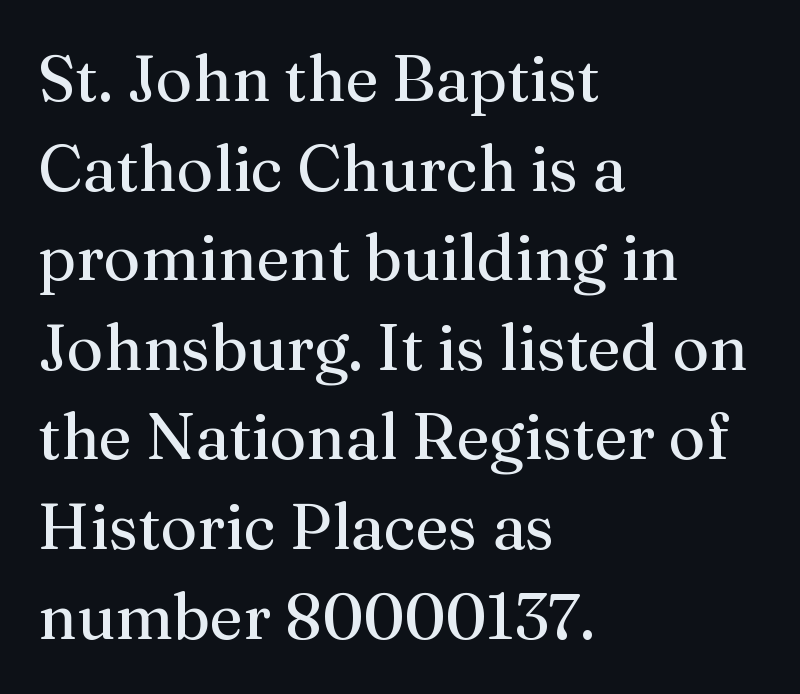
The image shows 64 px regular-weight serif type, upright; set left-aligned, normal line spacing (1.4x), normal letter spacing, not underlined; medium stroke contrast and a medium x-height.
